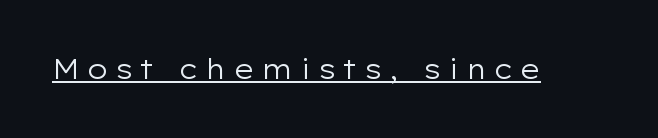
Q: Is the text bold? A: No.
Q: Is the text italic (slanted)? A: No, it is upright.
Q: Is the text underlined? A: Yes.
Q: Is the spacing between letters normal or unusually wide? A: Unusually wide.
